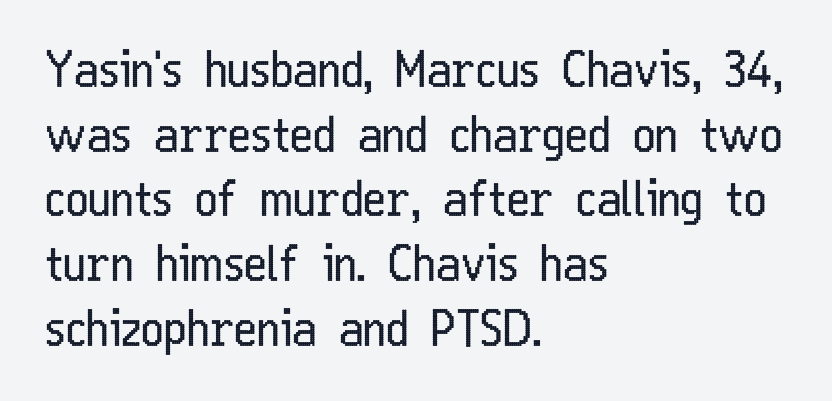
Q: Is the text bold? A: No.
Q: Is the text italic (slanted)? A: No, it is upright.
Q: Is the typeface a serif or a sans-serif typeface? A: Sans-serif.
Q: Is the text underlined? A: No.
Q: How is the paragraph aligned? A: Left-aligned.
Q: Is the spacing between letters normal or unusually wide? A: Normal.
Q: Is the spacing between lines tight, normal or loose? A: Normal.
Q: Width (condensed, normal, or wide)? A: Condensed.
Q: Stroke contrast? A: Low.
Q: x-height? A: Medium.
Q: Monospaced? A: No.
